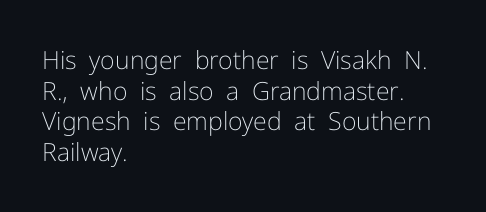
{"italic": "no", "bold": "no", "underline": "no", "align": "left", "line_spacing_ratio": 1.23, "letter_spacing": "normal", "letter_spacing_em": 0.0, "glyph_px": 25}
